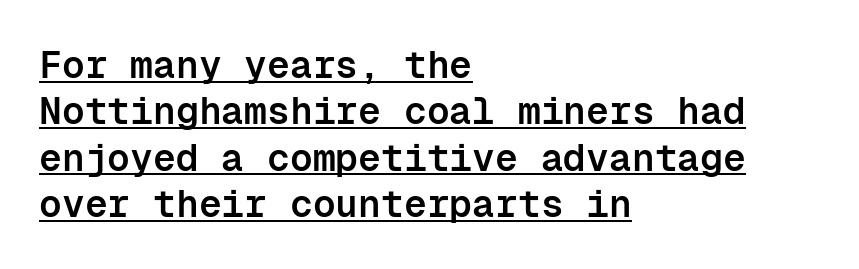
Q: Is the text bold? A: Semi-bold.
Q: Is the text italic (slanted)? A: No, it is upright.
Q: Is the typeface a serif or a sans-serif typeface? A: Sans-serif.
Q: Is the text underlined? A: Yes.
Q: How is the paragraph aligned? A: Left-aligned.
Q: Is the spacing between letters normal or unusually wide? A: Normal.
Q: Width (condensed, normal, or wide)? A: Normal.
Q: Stroke contrast? A: Low.
Q: x-height? A: Medium.
Q: Monospaced? A: Yes.
